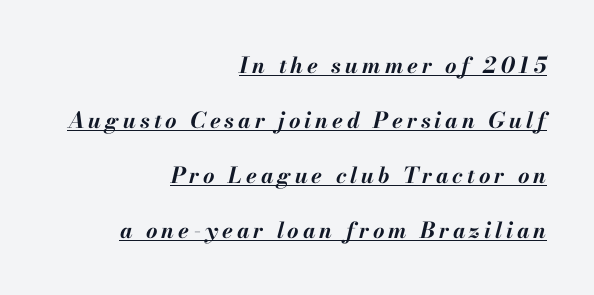
Each new line begins a long way beneath the previous one. Which margin do the lines hug? The right one — the left edge is uneven. Characters are canted at an angle relative to the baseline's perpendicular. Is there an underline? Yes — a line sits under the letters. On the weight axis this lands at bold, roughly 700.
